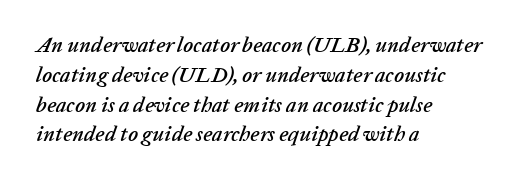
Q: Is the text italic (slanted)? A: Yes, it leans right by about 20 degrees.
Q: Is the text underlined? A: No.
Q: How is the paragraph aligned? A: Left-aligned.
Q: Is the spacing between letters normal or unusually wide? A: Normal.
Q: Is the spacing between lines tight, normal or loose? A: Normal.
